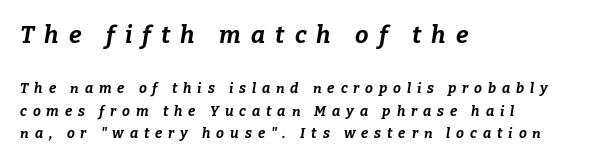
Layout note: lines flush left. The type is letterspaced generously, with wide tracking. An italicized treatment has been applied to the whole sample. The string is rendered with underlining switched off.
